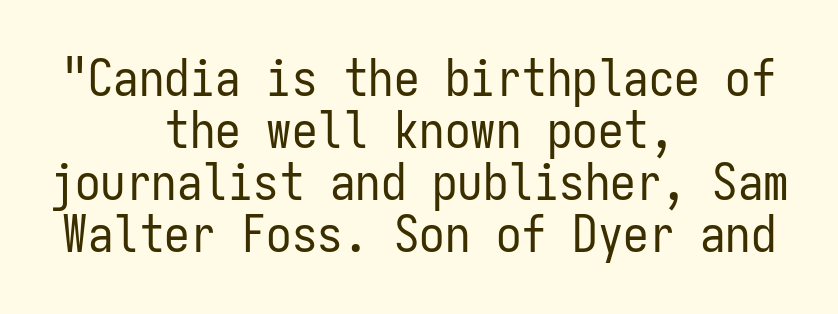
The passage is arranged like a title page — every line centered. Fixed-width glyphs throughout — classic coding-font behaviour. Tracking here is standard; glyphs follow each other at the usual distance. Bold? No — there's no thickening of the strokes.
